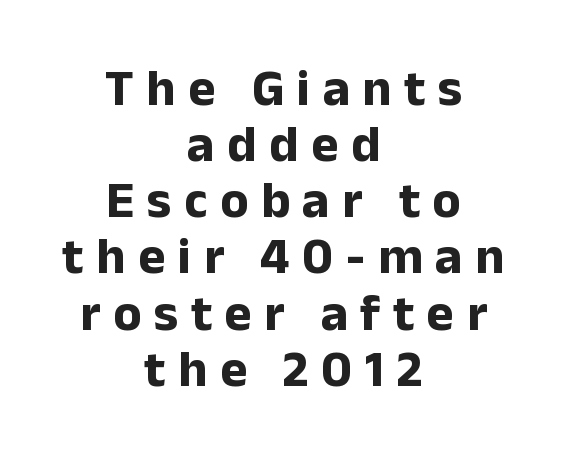
Weight check: bold — yes, fully. Each letter keeps its own natural width here, so spacing adapts to shape. The area under the type is left untouched. Students, note that the glyphs here are deliberately spaced far apart.
